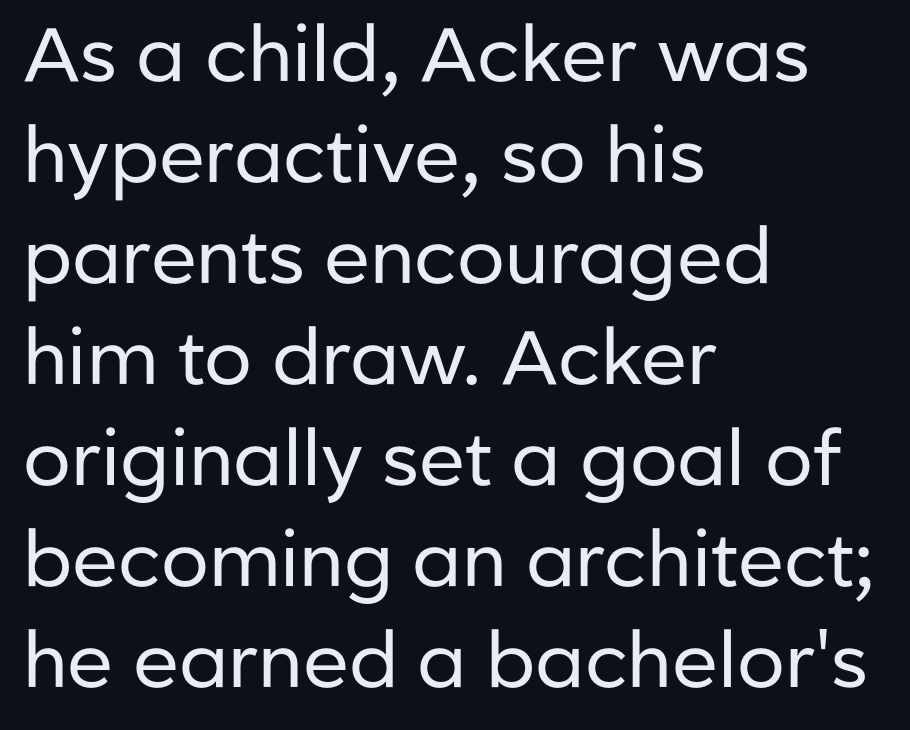
Q: Is the text bold? A: No.
Q: Is the text italic (slanted)? A: No, it is upright.
Q: Is the typeface a serif or a sans-serif typeface? A: Sans-serif.
Q: Is the text underlined? A: No.
Q: How is the paragraph aligned? A: Left-aligned.
Q: Is the spacing between letters normal or unusually wide? A: Normal.
Q: Is the spacing between lines tight, normal or loose? A: Normal.
Q: Width (condensed, normal, or wide)? A: Normal.
Q: Stroke contrast? A: Low.
Q: x-height? A: Medium.
Q: Monospaced? A: No.
